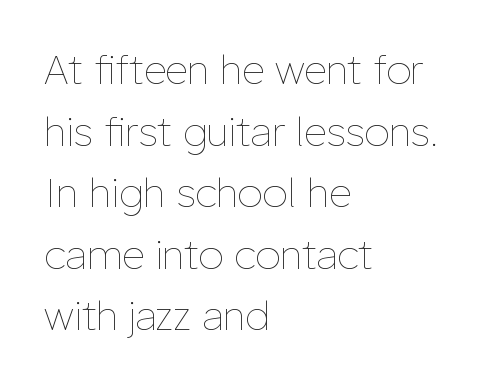
The image shows 40 px thin type, upright; set left-aligned, normal line spacing (1.54x), normal letter spacing, not underlined; low stroke contrast and a medium x-height.
